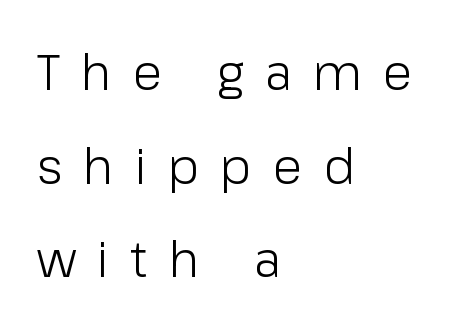
Q: Is the text bold? A: No.
Q: Is the text italic (slanted)? A: No, it is upright.
Q: Is the typeface a serif or a sans-serif typeface? A: Sans-serif.
Q: Is the text underlined? A: No.
Q: How is the paragraph aligned? A: Left-aligned.
Q: Is the spacing between letters normal or unusually wide? A: Unusually wide.
Q: Is the spacing between lines tight, normal or loose? A: Loose.
Q: Width (condensed, normal, or wide)? A: Normal.
Q: Stroke contrast? A: Low.
Q: x-height? A: Medium.
Q: Monospaced? A: No.
